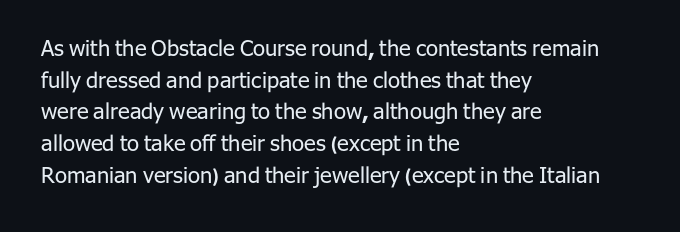
Ordinary non-slanted type is in use. Whoever set this chose a conventional vertical rhythm. Nothing unusual about the tracking: characters are spaced as the font intends. Every row of glyphs begins at an identical x-position on the left.
